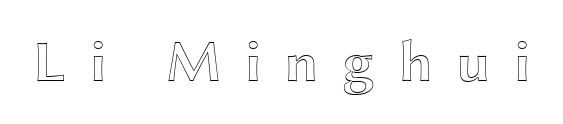
The image shows 59 px wide type, upright; set unusually wide letter spacing (+0.38 em), not underlined; a medium x-height.
